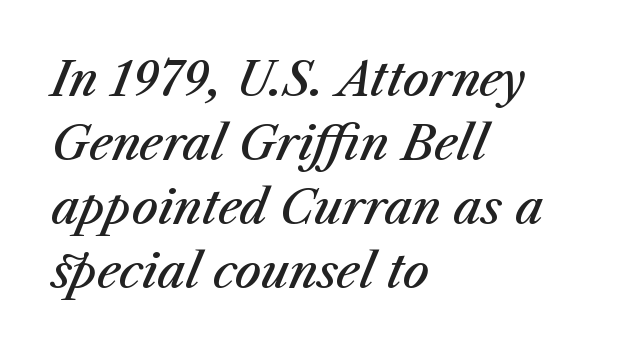
{"italic": "yes", "lean": "right", "slant_degrees": 23, "bold": "semi", "weight": "semibold", "width": "normal", "stroke_contrast": "medium", "x_height": "medium", "monospaced": "no", "underline": "no", "align": "left", "line_spacing": "normal", "line_spacing_ratio": 1.39, "letter_spacing": "normal", "letter_spacing_em": 0.0, "glyph_px": 46}
